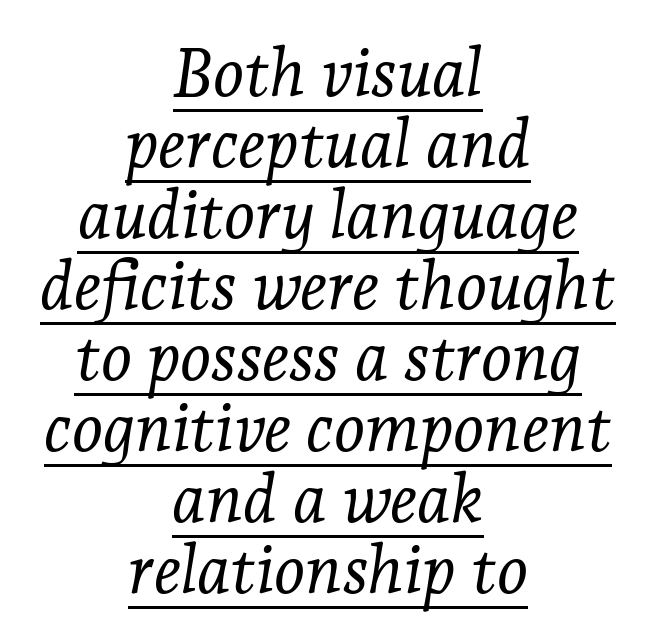
A typesetter would call this proportional, since set widths differ per character. Think standard paragraph weight, or any step lighter than that. The face used here appears with an underline applied. The leading is snug, giving the passage a crowded texture. In terms of letterform style, serifs are clearly present. The lettering tilts uniformly, giving the passage an italic look.
